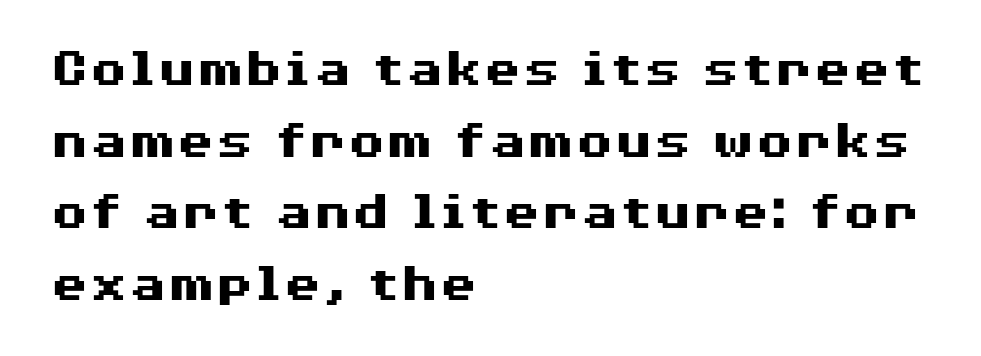
The glyphs in this specimen are sans serif. Spacing verdict: proportional, widths tailored to each character. Students, observe: this is what conventionally led text looks like. The strokes are fattened all the way to bold. Quick note: not italic, upright.
